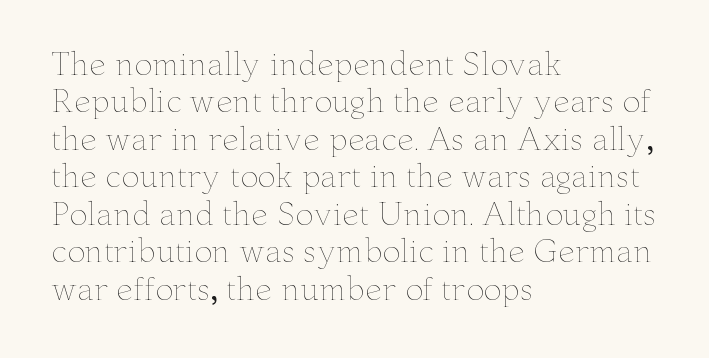
{"italic": "no", "bold": "no", "weight": "thin", "width": "wide", "stroke_contrast": "low", "x_height": "small", "monospaced": "no", "underline": "no", "align": "left", "line_spacing": "normal", "line_spacing_ratio": 1.25, "letter_spacing": "normal", "letter_spacing_em": 0.0, "glyph_px": 30}
